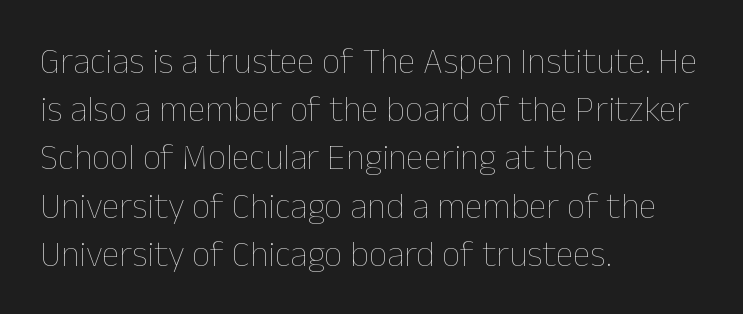
{"italic": "no", "bold": "no", "weight": "thin", "width": "normal", "stroke_contrast": "low", "x_height": "medium", "monospaced": "no", "underline": "no", "align": "left", "line_spacing": "normal", "line_spacing_ratio": 1.34, "letter_spacing": "normal", "letter_spacing_em": 0.0, "glyph_px": 36}
